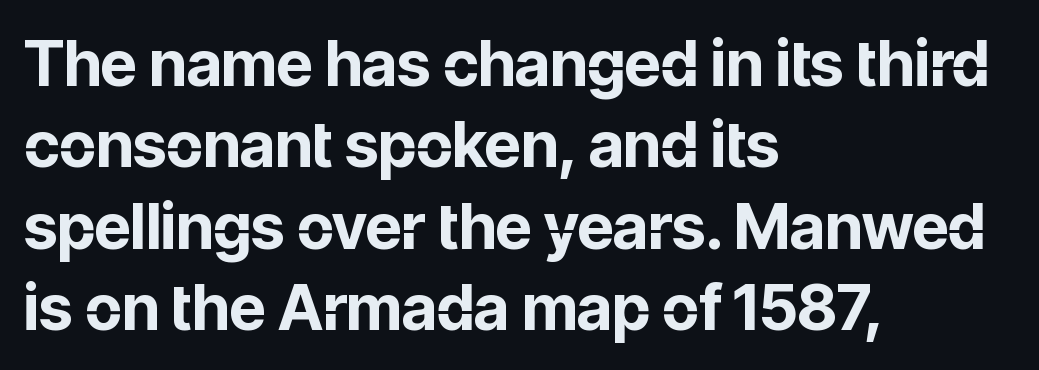
{"serif": "no", "italic": "no", "bold": "yes", "weight": "bold", "width": "normal", "stroke_contrast": "low", "x_height": "medium", "monospaced": "no", "underline": "no", "align": "left", "line_spacing": "normal", "line_spacing_ratio": 1.29, "letter_spacing": "normal", "letter_spacing_em": 0.0, "glyph_px": 63}
